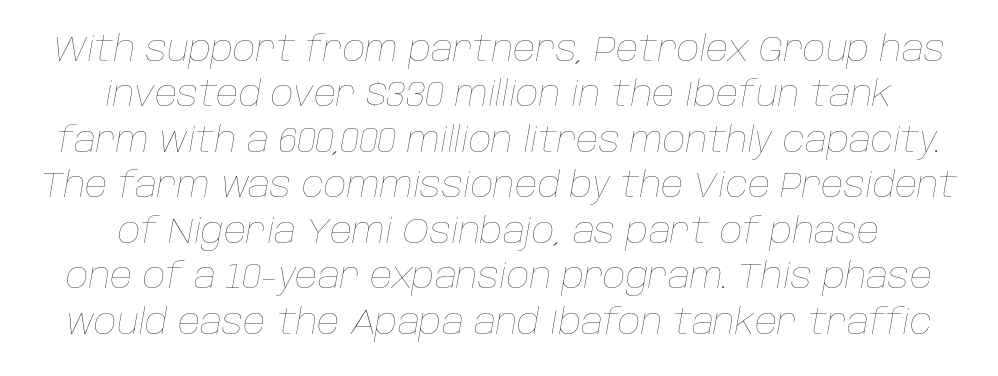
{"italic": "yes", "lean": "right", "slant_degrees": 10, "bold": "no", "weight": "thin", "width": "normal", "stroke_contrast": "low", "x_height": "large", "monospaced": "no", "underline": "no", "align": "center", "line_spacing": "normal", "line_spacing_ratio": 1.3, "letter_spacing": "normal", "letter_spacing_em": 0.0, "glyph_px": 35}
